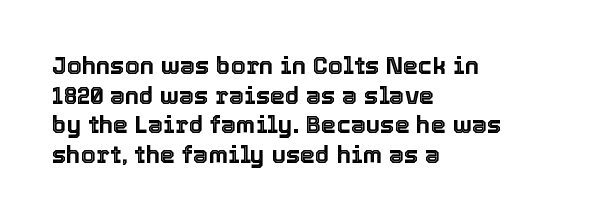
The rag falls on the right side of this text block. This sample uses an upright cut, with every glyph sitting square on the baseline. This sample uses plain, unmodified letter spacing. The strip under each line holds only bare page.
